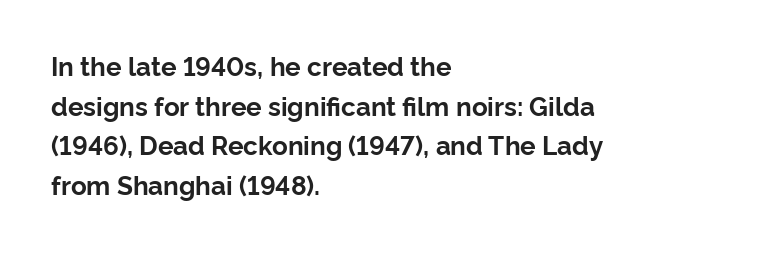
The image shows 26 px bold type, upright; set left-aligned, normal line spacing (1.52x), normal letter spacing, not underlined.
